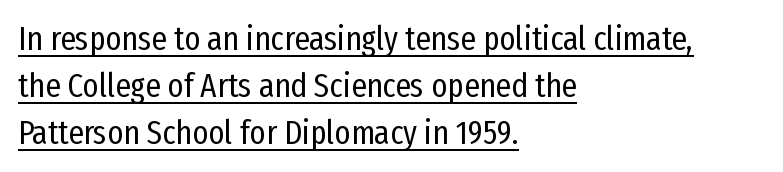
Which margin do the lines hug? The left one — the right edge is uneven. The rendered words wear a rule along their underside. Bold? No — there's no thickening of the strokes. Grotesque or geometric, the face here clearly has no serifs. The space between consecutive lines is moderate. Think of a printed novel: that variable character pitch is what you see here.
